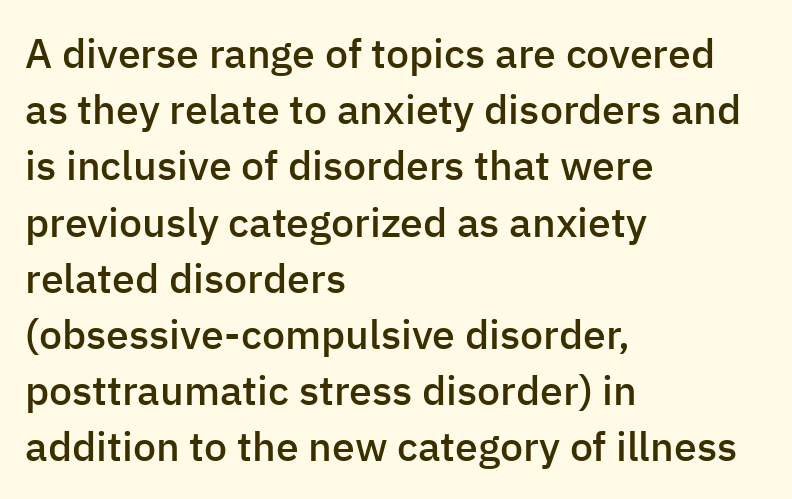
Q: Is the text bold? A: Semi-bold.
Q: Is the text italic (slanted)? A: No, it is upright.
Q: Is the typeface a serif or a sans-serif typeface? A: Sans-serif.
Q: Is the text underlined? A: No.
Q: How is the paragraph aligned? A: Left-aligned.
Q: Is the spacing between letters normal or unusually wide? A: Normal.
Q: Is the spacing between lines tight, normal or loose? A: Normal.
Q: Width (condensed, normal, or wide)? A: Normal.
Q: Stroke contrast? A: Low.
Q: x-height? A: Medium.
Q: Monospaced? A: No.
